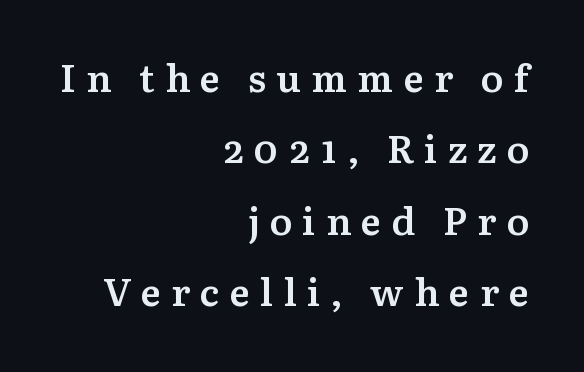
Anything drawn beneath the words? Only blank space. Classification — serif. No italicization has been applied; the sample stays upright. I'd describe the lettering as semibold — firm but not a full bold. Observe the wide spacing: letters keep a clear distance from each other.
